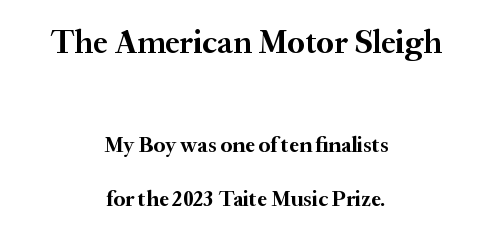
{"serif": "yes", "italic": "no", "bold": "yes", "weight": "semibold", "width": "normal", "stroke_contrast": "medium", "x_height": "small", "monospaced": "no", "underline": "no", "align": "center", "line_spacing": "loose", "line_spacing_ratio": 2.45, "letter_spacing": "normal", "letter_spacing_em": 0.0, "larger_block": "first", "size_ratio": 1.5, "glyph_px": 33}
